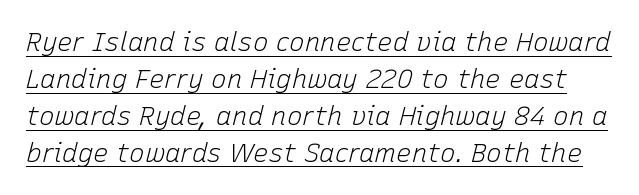
{"italic": "yes", "lean": "right", "slant_degrees": 15, "bold": "no", "underline": "yes", "line_spacing": "normal", "line_spacing_ratio": 1.42, "letter_spacing": "normal", "letter_spacing_em": 0.0, "glyph_px": 26}
